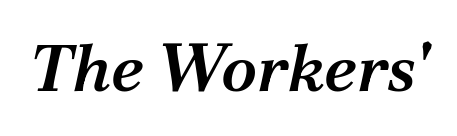
{"serif": "yes", "italic": "yes", "lean": "right", "slant_degrees": 12, "bold": "semi", "weight": "semibold", "width": "normal", "stroke_contrast": "medium", "x_height": "medium", "monospaced": "no", "underline": "no", "letter_spacing": "normal", "letter_spacing_em": 0.0, "glyph_px": 66}
